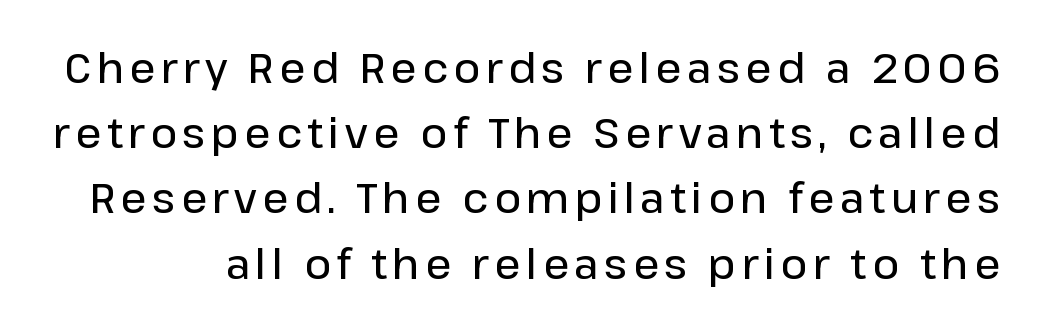
Vertical spacing — default. Are there feet on the stems? There aren't — it's a sans. These lines are rendered in a variable-pitch font. The passage shown is not underscored anywhere. The font's upright variant was chosen for this text.
